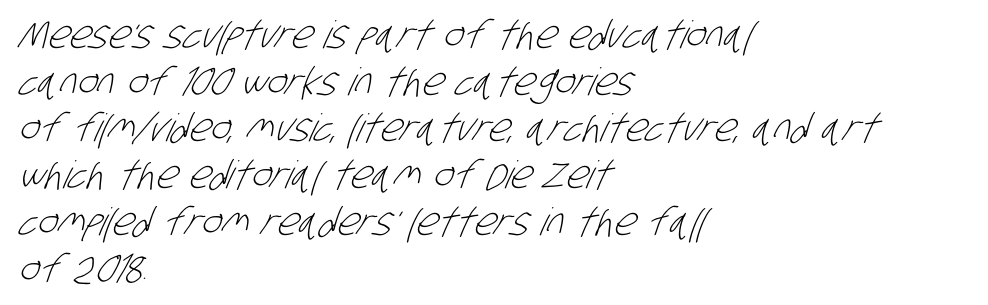
Q: Is the text bold? A: No.
Q: Is the typeface a serif or a sans-serif typeface? A: Sans-serif.
Q: Is the text underlined? A: No.
Q: How is the paragraph aligned? A: Left-aligned.
Q: Is the spacing between letters normal or unusually wide? A: Normal.
Q: Width (condensed, normal, or wide)? A: Condensed.
Q: Stroke contrast? A: Low.
Q: x-height? A: Large.
Q: Monospaced? A: No.
